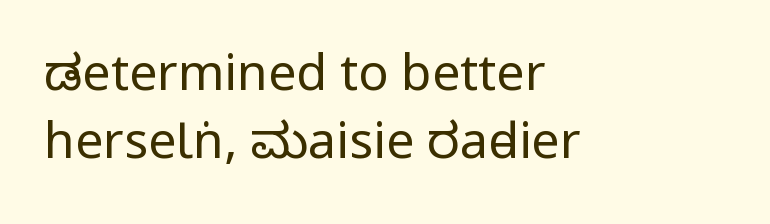
Q: Is the text bold? A: No.
Q: Is the text italic (slanted)? A: No, it is upright.
Q: Is the typeface a serif or a sans-serif typeface? A: Sans-serif.
Q: Is the text underlined? A: No.
Q: How is the paragraph aligned? A: Left-aligned.
Q: Is the spacing between letters normal or unusually wide? A: Normal.
Q: Is the spacing between lines tight, normal or loose? A: Normal.
Q: Width (condensed, normal, or wide)? A: Condensed.
Q: Stroke contrast? A: Low.
Q: x-height? A: Large.
Q: Monospaced? A: No.
